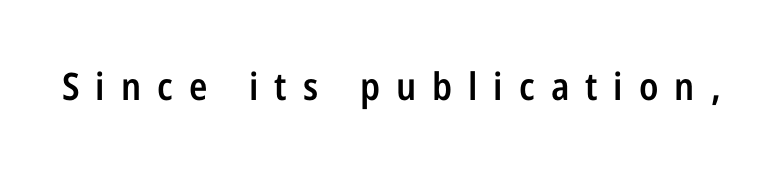
{"serif": "no", "italic": "no", "bold": "semi", "weight": "semibold", "width": "condensed", "stroke_contrast": "low", "x_height": "medium", "monospaced": "no", "underline": "no", "letter_spacing": "wide", "letter_spacing_em": 0.42, "glyph_px": 38}
